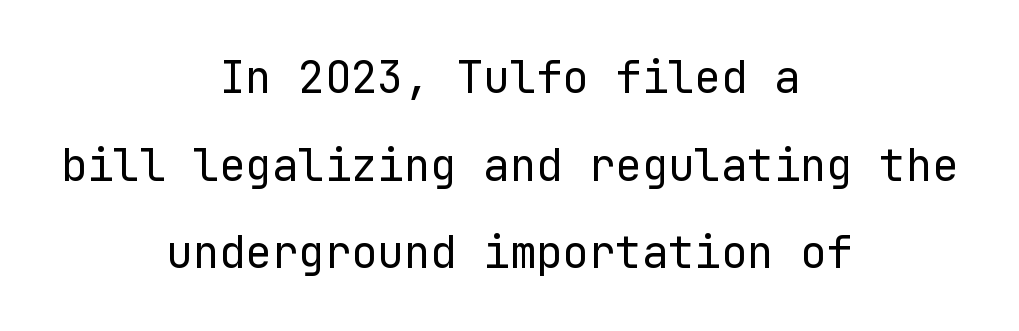
The image shows 44 px regular-weight sans-serif type, upright; set centered, loose line spacing (1.99x), normal letter spacing, not underlined; low stroke contrast and a medium x-height.
